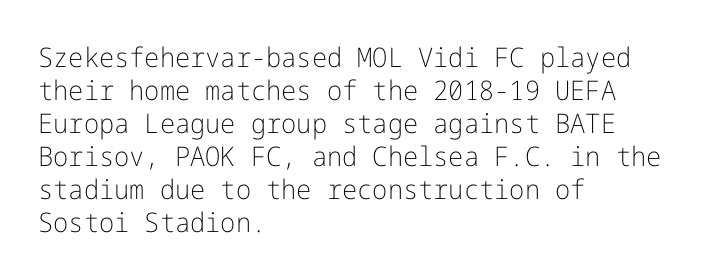
The type sits square on the baseline with zero lean. All the whitespace from short lines collects on the right. Students, note that the glyphs here touch the page at normal intervals. Weight class: somewhere from thin through regular. The foot of each line stays bare and open.
